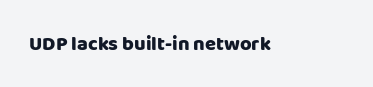
Q: Is the text bold? A: Yes.
Q: Is the text italic (slanted)? A: No, it is upright.
Q: Is the text underlined? A: No.
Q: Is the spacing between letters normal or unusually wide? A: Normal.
